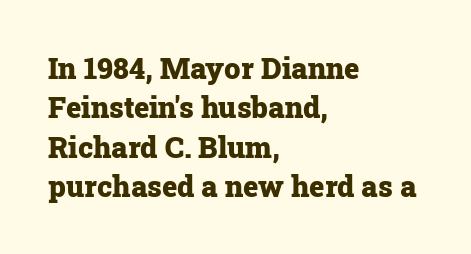
Q: Is the text bold? A: Yes.
Q: Is the text italic (slanted)? A: No, it is upright.
Q: Is the typeface a serif or a sans-serif typeface? A: Serif.
Q: Is the text underlined? A: No.
Q: How is the paragraph aligned? A: Left-aligned.
Q: Is the spacing between letters normal or unusually wide? A: Normal.
Q: Is the spacing between lines tight, normal or loose? A: Normal.
Q: Width (condensed, normal, or wide)? A: Normal.
Q: Stroke contrast? A: Low.
Q: x-height? A: Medium.
Q: Monospaced? A: No.
